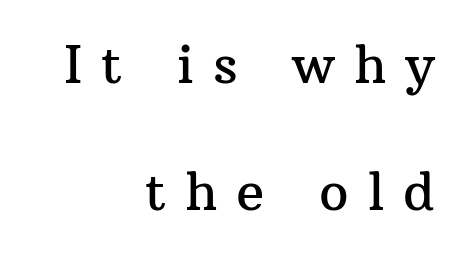
The image shows 52 px serif type, upright; set right-aligned, loose line spacing (2.45x), unusually wide letter spacing (+0.36 em), not underlined; medium stroke contrast and a medium x-height.
